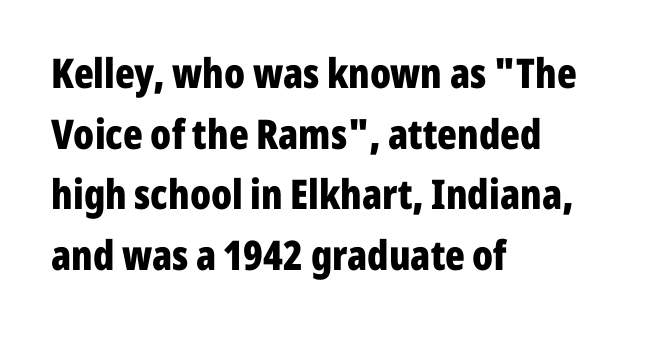
Is there any slant? The stems are plumb. Character widths vary here, with narrow letters taking less room than wide ones. Stroke terminals: plain, sans-serif. The lines in this sample share a left origin and differ only in where they stop. Letters rest on an invisible, unmarked baseline.
